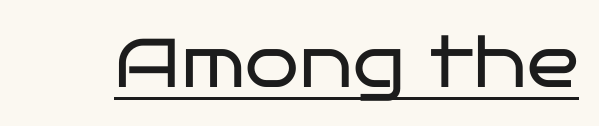
Q: Is the text bold? A: No.
Q: Is the text italic (slanted)? A: No, it is upright.
Q: Is the typeface a serif or a sans-serif typeface? A: Sans-serif.
Q: Is the text underlined? A: Yes.
Q: Is the spacing between letters normal or unusually wide? A: Normal.
Q: Width (condensed, normal, or wide)? A: Wide.
Q: Stroke contrast? A: Low.
Q: x-height? A: Large.
Q: Monospaced? A: No.
